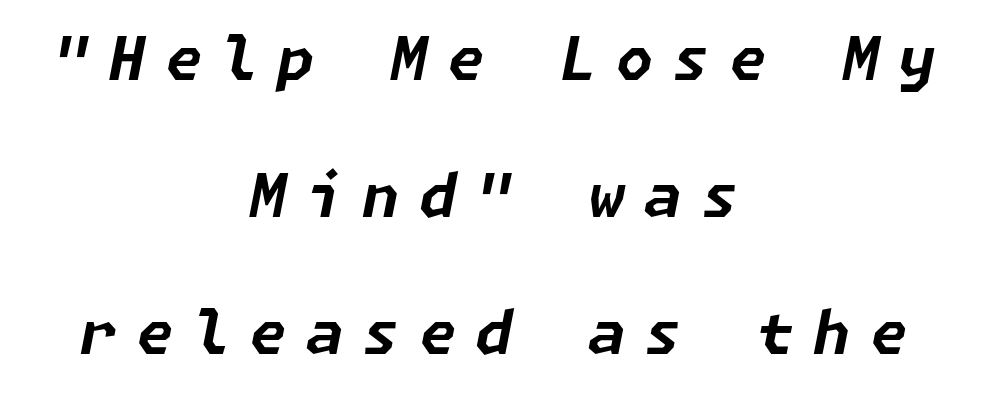
Q: Is the text bold? A: Yes.
Q: Is the text italic (slanted)? A: Yes, it leans right by about 11 degrees.
Q: Is the text underlined? A: No.
Q: How is the paragraph aligned? A: Centered.
Q: Is the spacing between letters normal or unusually wide? A: Unusually wide.
Q: Is the spacing between lines tight, normal or loose? A: Loose.
Q: Width (condensed, normal, or wide)? A: Normal.
Q: Stroke contrast? A: Low.
Q: x-height? A: Medium.
